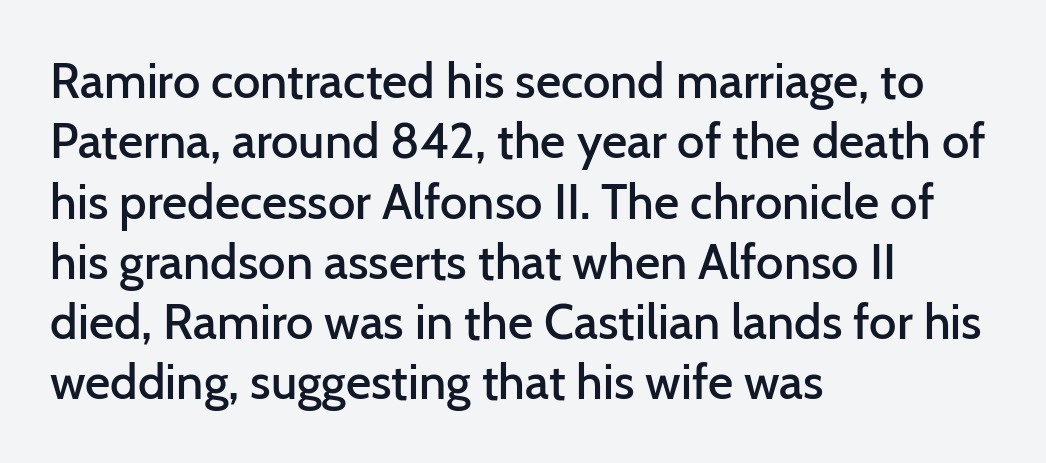
Type style note: lacks serifs. Character widths vary here, with narrow letters taking less room than wide ones. Just letters on the line, the space beneath them empty. The face used here is rendered with its standard letterfit.
